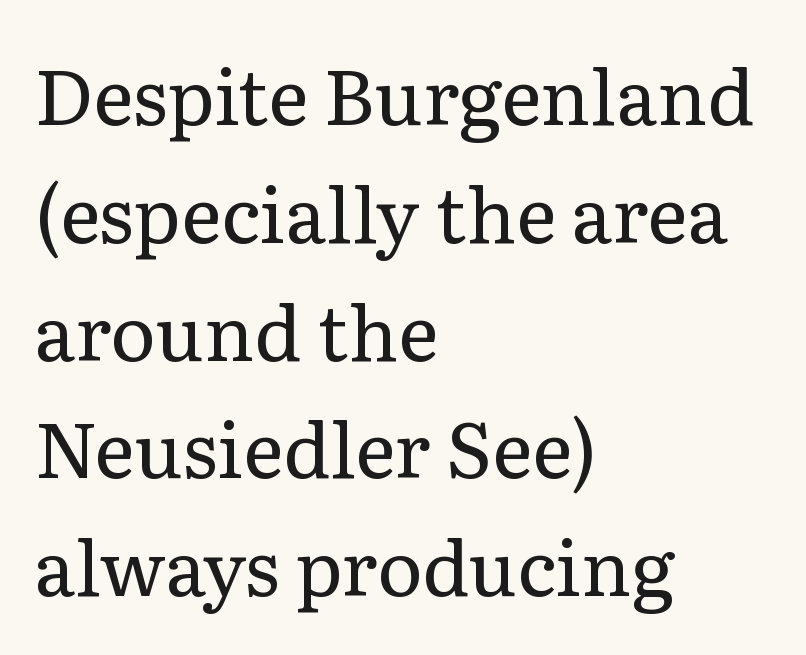
Q: Is the text bold? A: No.
Q: Is the text italic (slanted)? A: No, it is upright.
Q: Is the typeface a serif or a sans-serif typeface? A: Serif.
Q: Is the text underlined? A: No.
Q: How is the paragraph aligned? A: Left-aligned.
Q: Is the spacing between letters normal or unusually wide? A: Normal.
Q: Is the spacing between lines tight, normal or loose? A: Normal.
Q: Width (condensed, normal, or wide)? A: Normal.
Q: Stroke contrast? A: Low.
Q: x-height? A: Medium.
Q: Monospaced? A: No.
